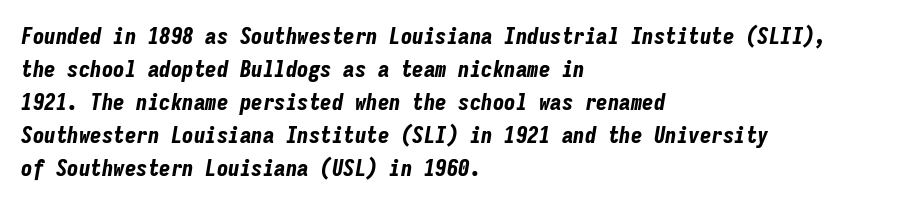
The image shows 23 px bold type, italic (leaning right); set left-aligned, normal line spacing (1.43x), normal letter spacing, not underlined.
